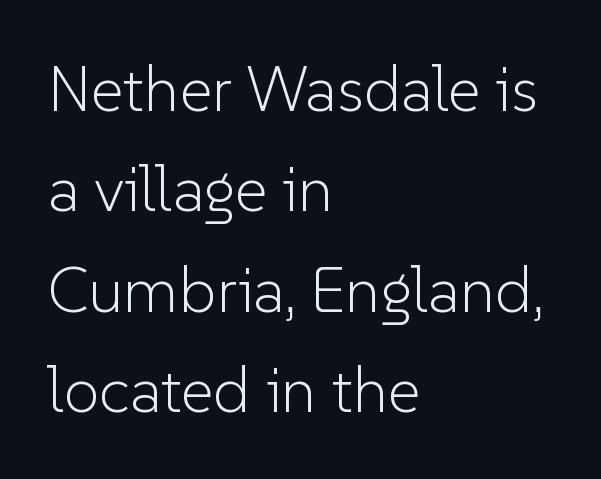
The passage is arranged the way most books set body copy — flush left. Counters stay open thanks to moderate or lighter strokes. A typesetter would call this leading conventional body-copy spacing. The rendering uses natural spacing where letterforms have individual widths. Regarding serifs, this sample does without them. No extra tracking has been applied to these lines.
